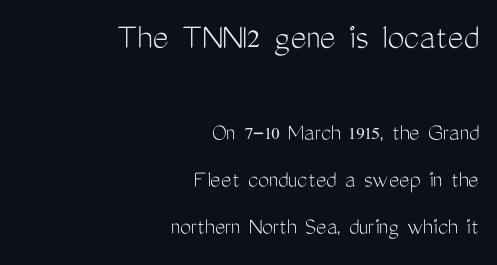
Unbolded letterforms with no extra heft. The lines in this sample share a right terminus and differ only in where they begin. To sum up the face: it is a sans, with no serifs. Size hierarchy here favors the leading block over the trailing one. Honestly, the letter spacing is just normal — you wouldn't notice it. This is the regular roman posture of the typeface.
